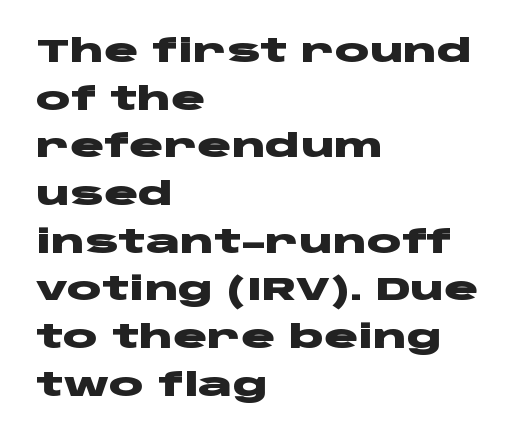
Q: Is the text bold? A: Yes.
Q: Is the text italic (slanted)? A: No, it is upright.
Q: Is the typeface a serif or a sans-serif typeface? A: Sans-serif.
Q: Is the text underlined? A: No.
Q: How is the paragraph aligned? A: Left-aligned.
Q: Is the spacing between letters normal or unusually wide? A: Normal.
Q: Is the spacing between lines tight, normal or loose? A: Normal.
Q: Width (condensed, normal, or wide)? A: Wide.
Q: Stroke contrast? A: Low.
Q: x-height? A: Large.
Q: Monospaced? A: No.
